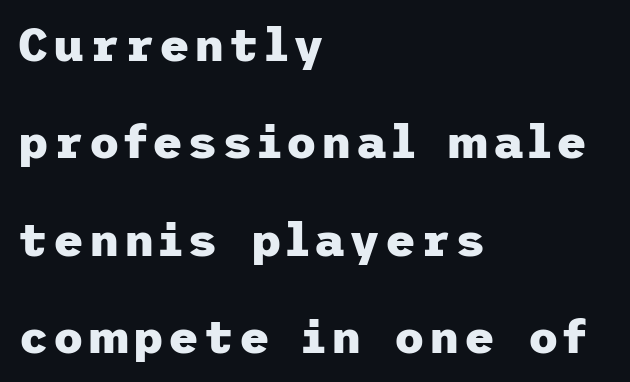
Heavy, bold letterforms. No italicization has been applied; the sample stays upright. I'd call this a sans setting — the letters go barefoot. Students, observe: this is what heavily led, spacious text looks like. Nobody drew a line under any word here. Caption: multi-line text, flush left, ragged right.
